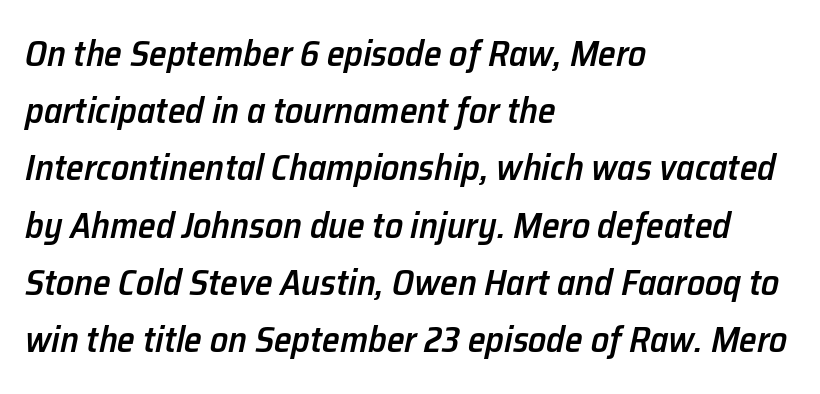
The image shows 36 px semibold type, italic (leaning right); set left-aligned, normal line spacing (1.59x), normal letter spacing, not underlined; low stroke contrast and a medium x-height.
